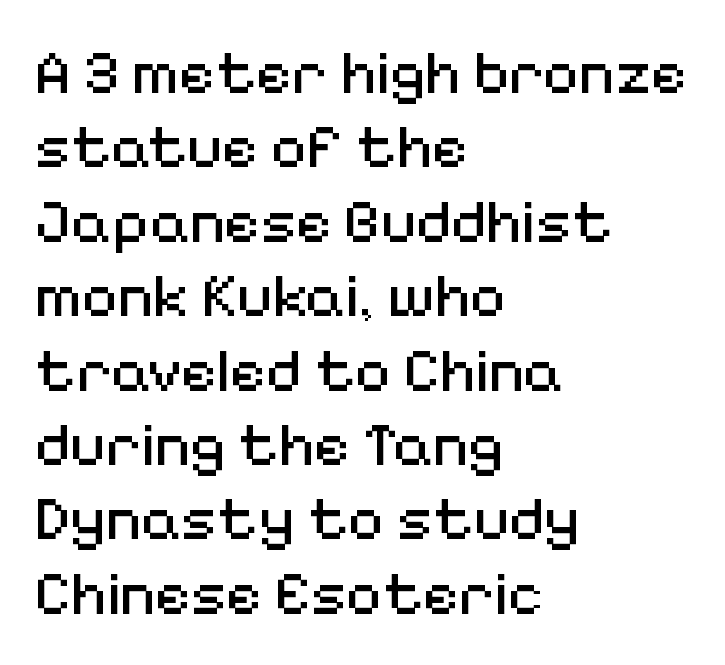
The image shows 62 px regular-weight sans-serif type, upright; set left-aligned, line spacing 1.2x, normal letter spacing, not underlined; medium stroke contrast and a medium x-height.
